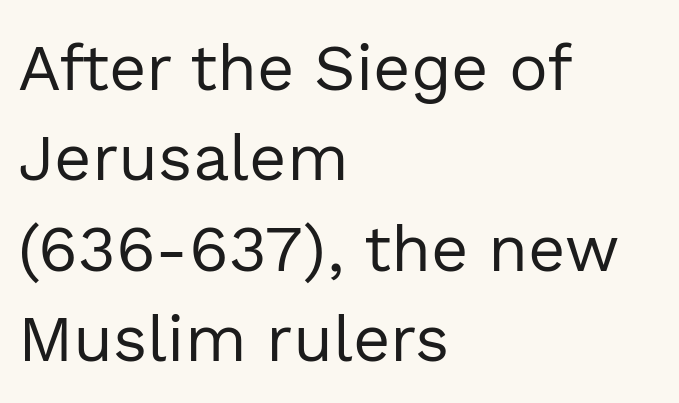
The image shows 65 px regular-weight sans-serif type, upright; set left-aligned, normal line spacing (1.39x), normal letter spacing, not underlined; a medium x-height.
